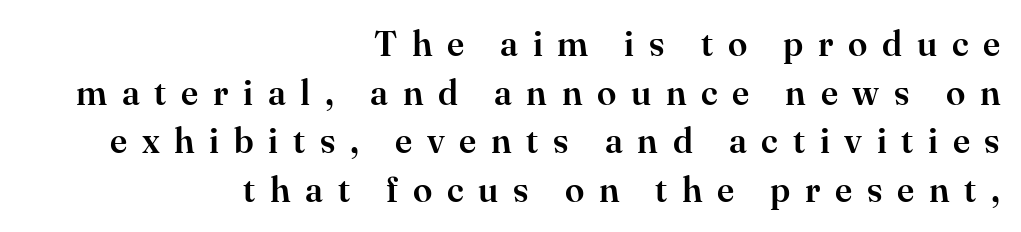
The passage shown has open, widely tracked lettering throughout. Compared with typical paragraphs, the rows here are spaced about the same. A typesetter would label this face a serif. The space directly below the letters is spotless.
